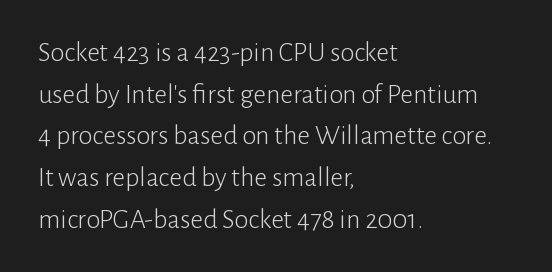
The image shows 28 px light sans-serif type, upright; set left-aligned, normal line spacing (1.49x), normal letter spacing, not underlined; low stroke contrast and a medium x-height.
